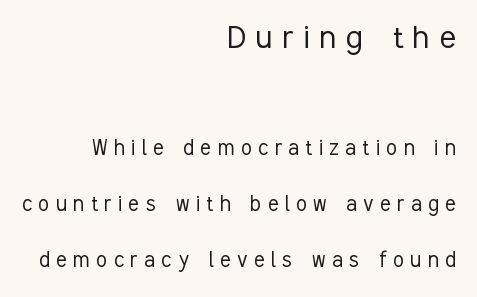
Q: Is the text bold? A: No.
Q: Is the text italic (slanted)? A: No, it is upright.
Q: Is the typeface a serif or a sans-serif typeface? A: Sans-serif.
Q: Is the text underlined? A: No.
Q: How is the paragraph aligned? A: Right-aligned.
Q: Is the spacing between letters normal or unusually wide? A: Unusually wide.
Q: Is the spacing between lines tight, normal or loose? A: Loose.
Q: Which block of text is set in a larger size, the first (top) or the second (bottom)? A: The first (top) one.
Q: Width (condensed, normal, or wide)? A: Condensed.
Q: Stroke contrast? A: Low.
Q: x-height? A: Medium.
Q: Monospaced? A: No.
